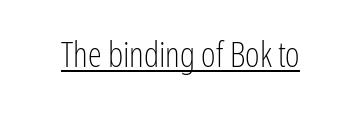
The image shows 35 px light, condensed sans-serif type, upright; set normal letter spacing, underlined; low stroke contrast and a medium x-height.
